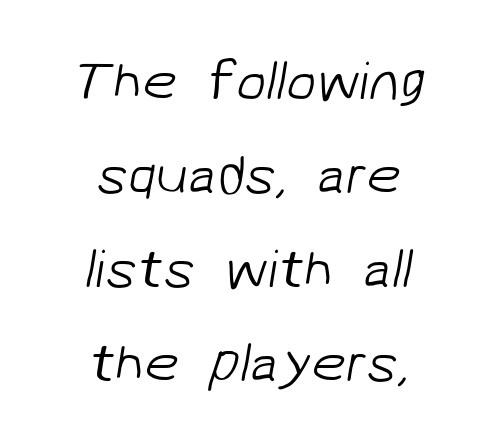
{"serif": "no", "bold": "no", "weight": "light", "width": "normal", "stroke_contrast": "low", "x_height": "medium", "monospaced": "no", "underline": "no", "align": "center", "line_spacing_ratio": 1.71, "letter_spacing": "normal", "letter_spacing_em": 0.0, "glyph_px": 55}
